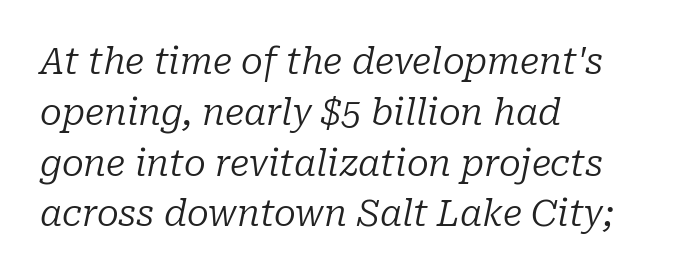
{"serif": "yes", "italic": "yes", "lean": "right", "slant_degrees": 10, "bold": "no", "weight": "regular", "width": "normal", "stroke_contrast": "low", "x_height": "medium", "monospaced": "no", "underline": "no", "align": "left", "line_spacing": "normal", "line_spacing_ratio": 1.41, "letter_spacing": "normal", "letter_spacing_em": 0.0, "glyph_px": 36}
